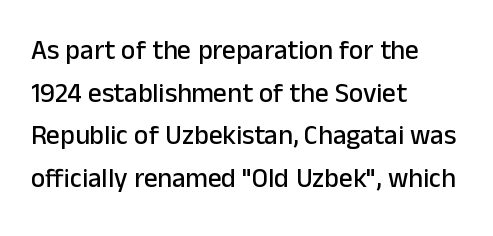
The words here are not underlined. Upright lettering throughout. This rendering leaves character spacing at its baseline value. These lines stack with their left ends in a neat column. Vertical spacing — default.
